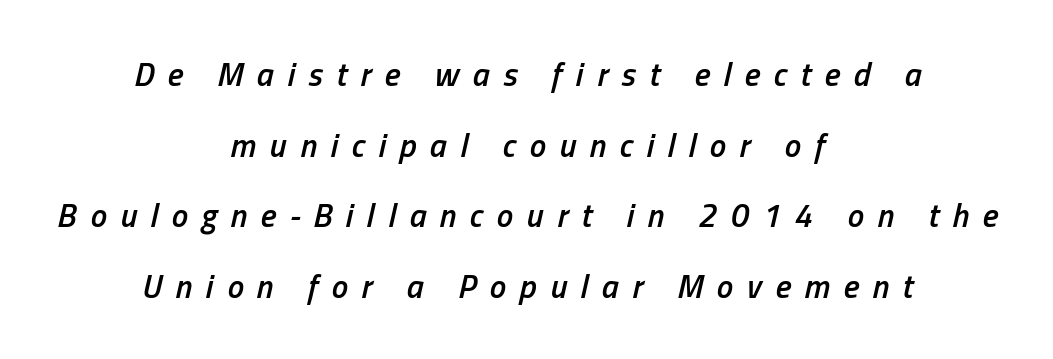
The image shows 33 px semibold, condensed type, italic (leaning right); set centered, loose line spacing (2.14x), unusually wide letter spacing (+0.41 em), not underlined; low stroke contrast and a medium x-height.
